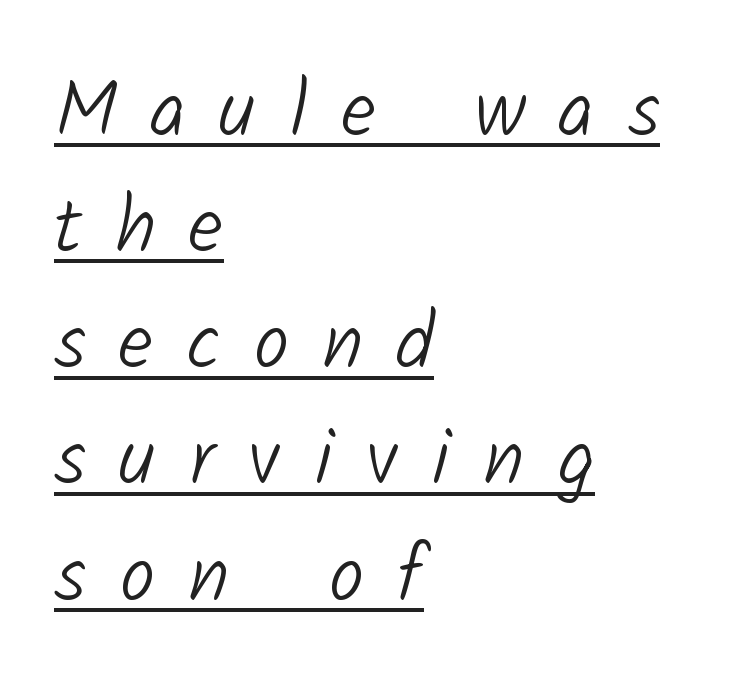
The image shows 79 px light sans-serif type; set left-aligned, normal line spacing (1.47x), unusually wide letter spacing (+0.42 em), underlined; low stroke contrast and a medium x-height.
